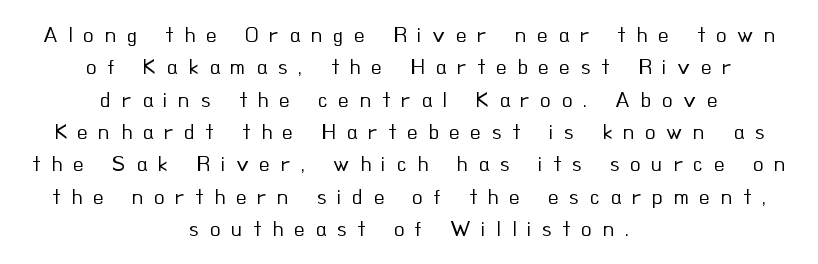
The image shows 22 px text type, upright; set centered, normal line spacing (1.47x), unusually wide letter spacing (+0.48 em), not underlined.
